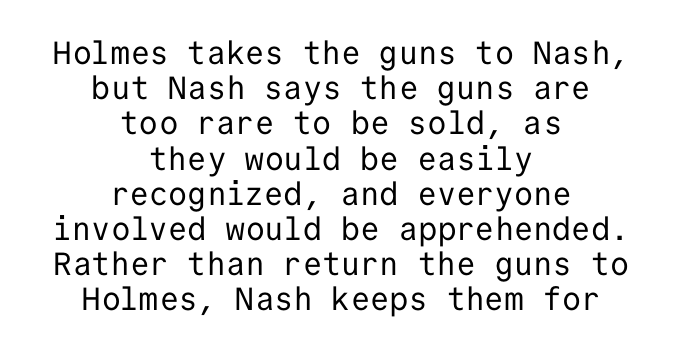
Bold? No — there's no thickening of the strokes. Is the letter spacing exaggerated? No — it looks like the ordinary default. Font category for this specimen: sans-serif. This sample trades vertical openness for compactness between lines. Is this a fixed-width face? Yes — each glyph sits in an identical cell. Beneath every word, the page is bare.
